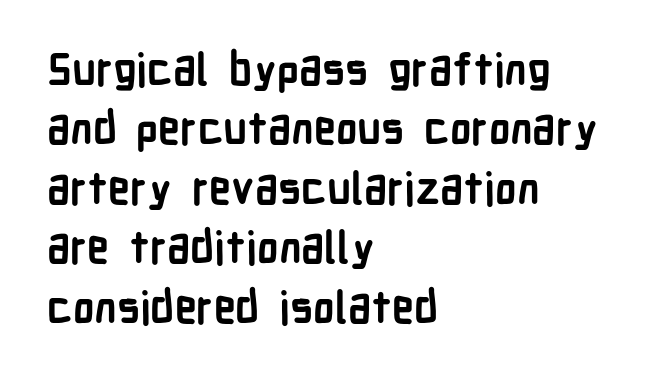
{"serif": "no", "italic": "no", "bold": "yes", "weight": "semibold", "width": "condensed", "stroke_contrast": "low", "x_height": "medium", "monospaced": "no", "underline": "no", "align": "left", "line_spacing": "normal", "line_spacing_ratio": 1.35, "letter_spacing": "normal", "letter_spacing_em": 0.0, "glyph_px": 44}
